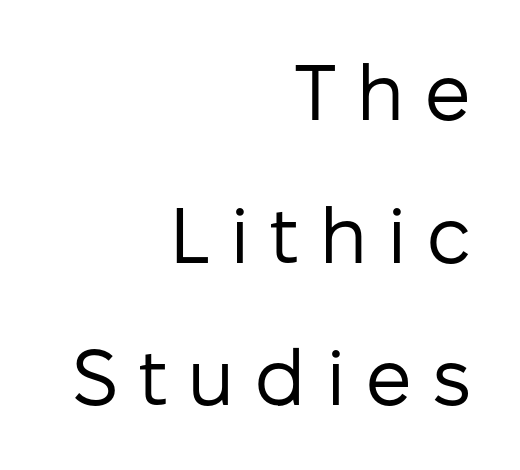
Q: Is the text bold? A: No.
Q: Is the text italic (slanted)? A: No, it is upright.
Q: Is the typeface a serif or a sans-serif typeface? A: Sans-serif.
Q: Is the text underlined? A: No.
Q: How is the paragraph aligned? A: Right-aligned.
Q: Is the spacing between letters normal or unusually wide? A: Unusually wide.
Q: Width (condensed, normal, or wide)? A: Normal.
Q: Stroke contrast? A: Low.
Q: x-height? A: Medium.
Q: Monospaced? A: No.
